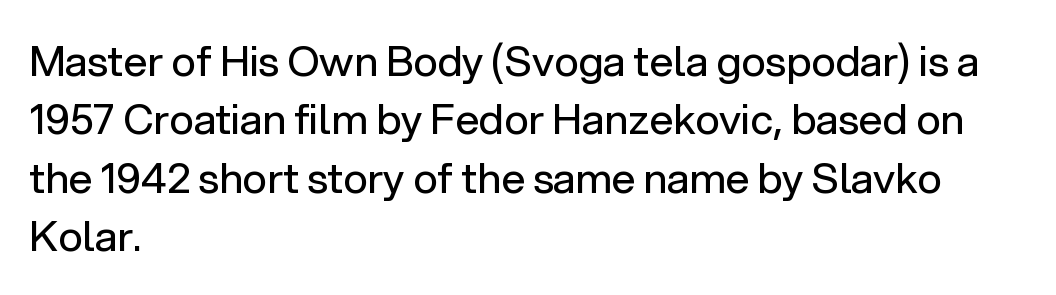
{"serif": "no", "italic": "no", "bold": "no", "weight": "regular", "width": "normal", "stroke_contrast": "low", "x_height": "medium", "monospaced": "no", "underline": "no", "align": "left", "line_spacing": "normal", "line_spacing_ratio": 1.39, "letter_spacing": "normal", "letter_spacing_em": 0.0, "glyph_px": 42}
